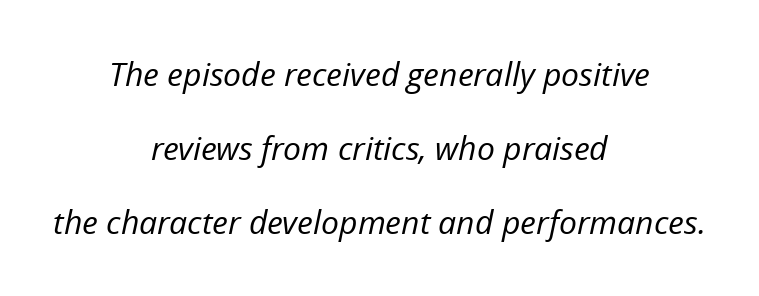
The image shows 32 px regular-weight type, italic (leaning right); set centered, loose line spacing (2.32x), normal letter spacing, not underlined; low stroke contrast and a medium x-height.
